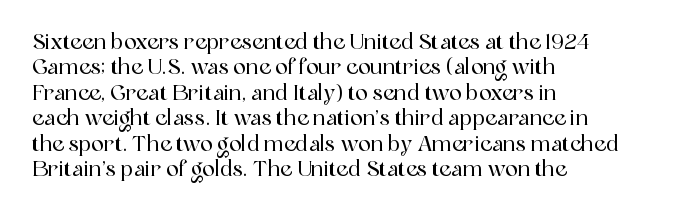
The image shows 21 px text type, upright; set left-aligned, line spacing 1.21x, normal letter spacing, not underlined.
